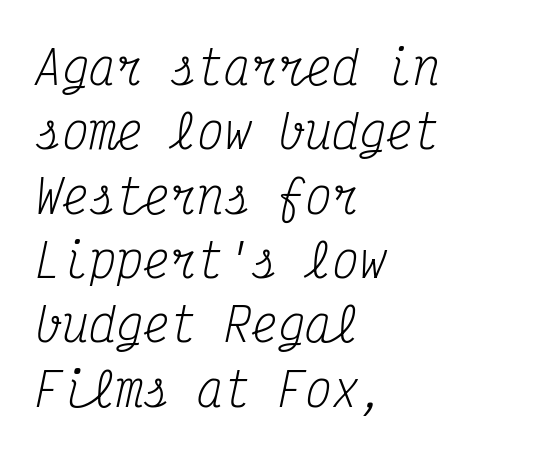
The image shows 45 px regular-weight, condensed serif type, italic (leaning right), monospaced; set left-aligned, normal line spacing (1.43x), normal letter spacing, not underlined; medium stroke contrast and a medium x-height.
